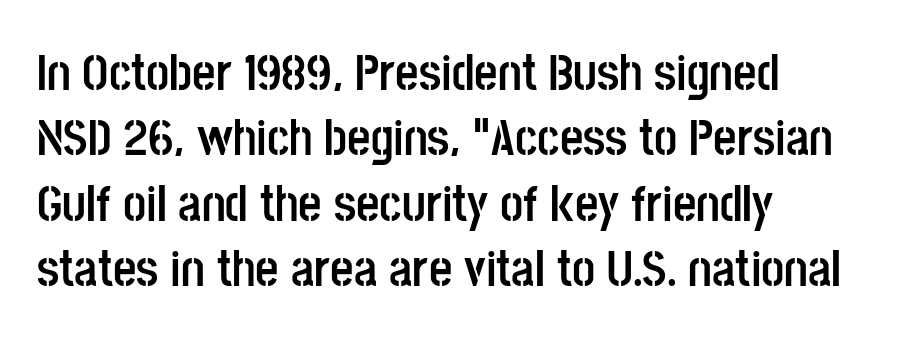
{"serif": "no", "italic": "no", "bold": "yes", "weight": "semibold", "width": "condensed", "stroke_contrast": "low", "x_height": "large", "monospaced": "no", "underline": "no", "align": "left", "line_spacing": "normal", "line_spacing_ratio": 1.28, "letter_spacing": "normal", "letter_spacing_em": 0.0, "glyph_px": 51}
